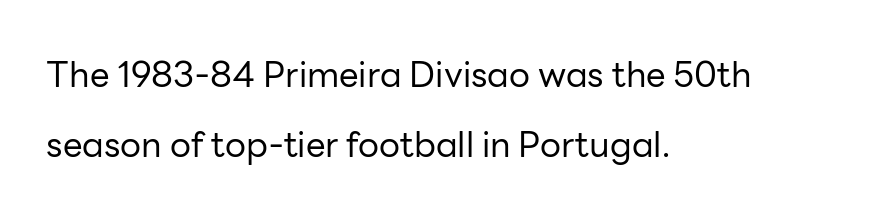
Q: Is the text bold? A: No.
Q: Is the text italic (slanted)? A: No, it is upright.
Q: Is the typeface a serif or a sans-serif typeface? A: Sans-serif.
Q: Is the text underlined? A: No.
Q: How is the paragraph aligned? A: Left-aligned.
Q: Is the spacing between letters normal or unusually wide? A: Normal.
Q: Is the spacing between lines tight, normal or loose? A: Loose.
Q: Width (condensed, normal, or wide)? A: Normal.
Q: Stroke contrast? A: Low.
Q: x-height? A: Medium.
Q: Monospaced? A: No.
